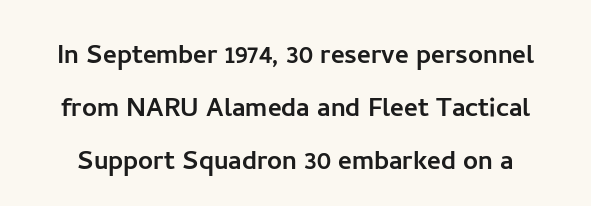
The image shows 33 px sans-serif type, upright; set normal line spacing (1.6x), normal letter spacing, not underlined; low stroke contrast and a medium x-height.
